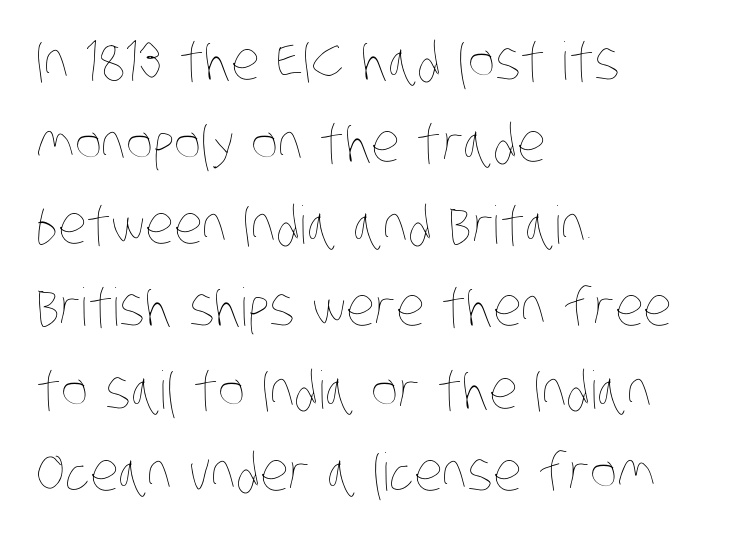
Nothing heavy about these letters — not bold at all. Check the space under the baseline: it is left empty. Regarding leading, the lines here are spaced in the standard way. What stands out about the letter spacing? Nothing — it is the standard amount. The passage shown is typed in a proportional face where columns would drift. The rag falls on the right side of this text block.
